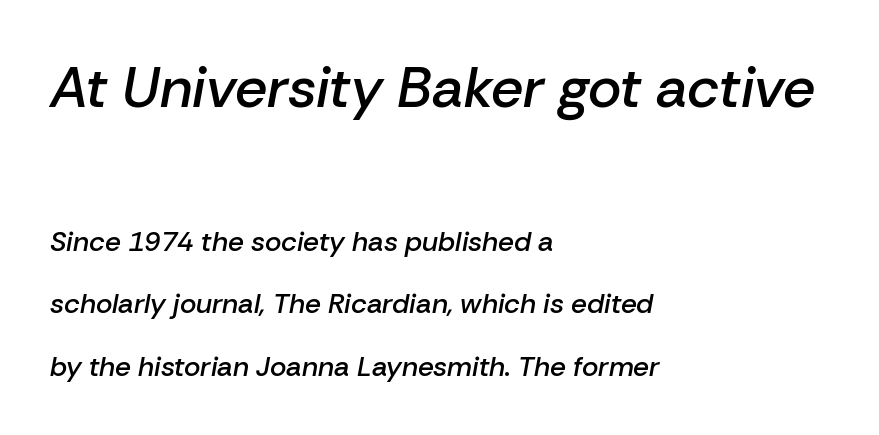
Visually the block forms a straight wall on the left and a jagged coastline on the right. How would I describe the line gaps? Wide and relaxed. The glyphs look as if they've been sheared to an angle. The line texture is even and compact thanks to regular tracking. Compare the two chunks: the upper has the greater cap height.
